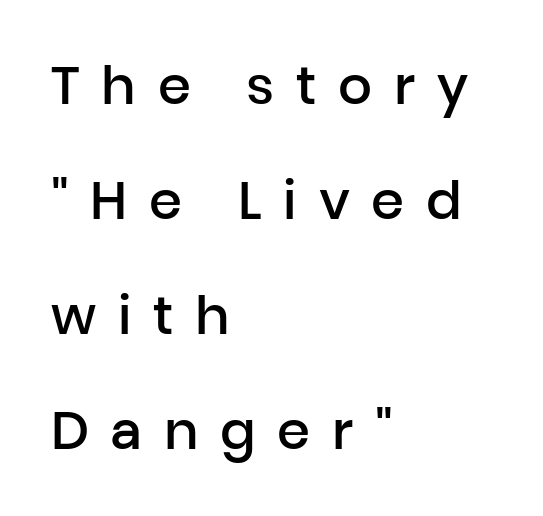
{"serif": "no", "italic": "no", "bold": "semi", "weight": "semibold", "width": "normal", "stroke_contrast": "low", "x_height": "medium", "monospaced": "no", "underline": "no", "align": "left", "line_spacing": "loose", "line_spacing_ratio": 2.17, "letter_spacing": "wide", "letter_spacing_em": 0.41, "glyph_px": 53}
